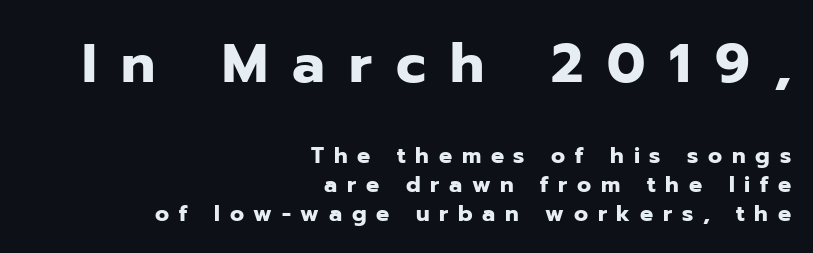
Chunky letters — that's bold for sure. Right-aligned paragraph, ragged on the left. The words here are not underlined. The designer went with a sans here, leaving each stem footless. If you squint, the top block still reads clearly — it's the larger of the two.
